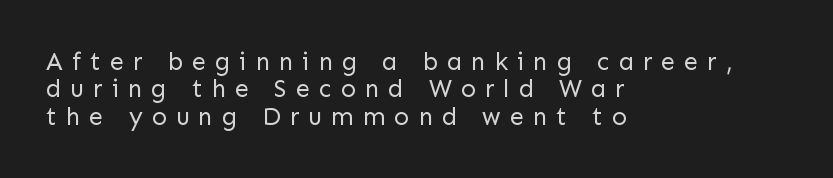
Q: Is the text bold? A: No.
Q: Is the text italic (slanted)? A: No, it is upright.
Q: Is the text underlined? A: No.
Q: How is the paragraph aligned? A: Left-aligned.
Q: Is the spacing between letters normal or unusually wide? A: Unusually wide.
Q: Is the spacing between lines tight, normal or loose? A: Tight.
